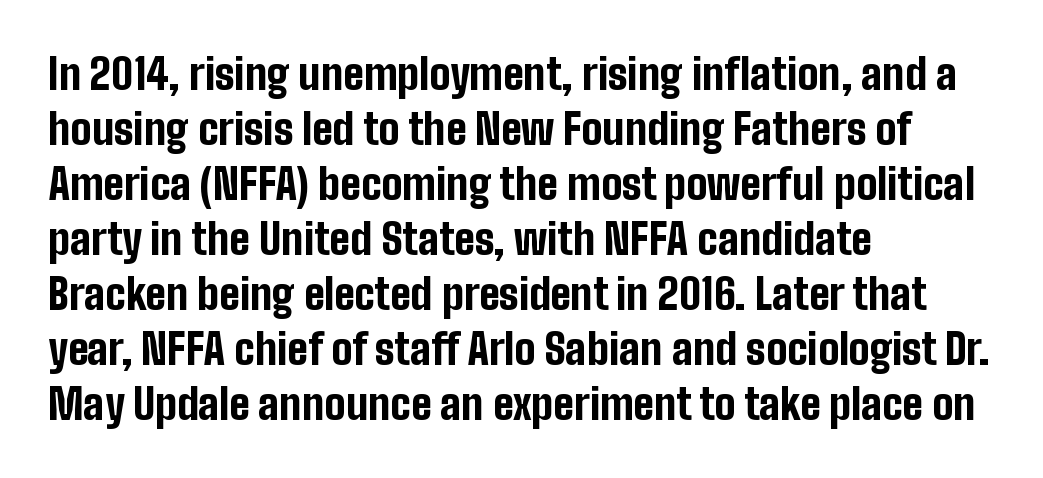
The image shows 42 px bold, condensed sans-serif type, upright; set left-aligned, normal line spacing (1.31x), normal letter spacing, not underlined; low stroke contrast and a medium x-height.
